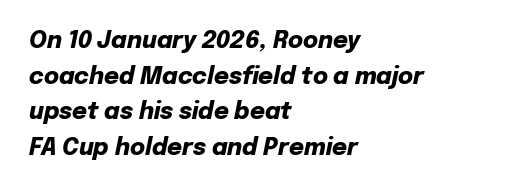
The image shows 23 px bold type, italic (leaning right); set left-aligned, normal line spacing (1.55x), normal letter spacing, not underlined.
